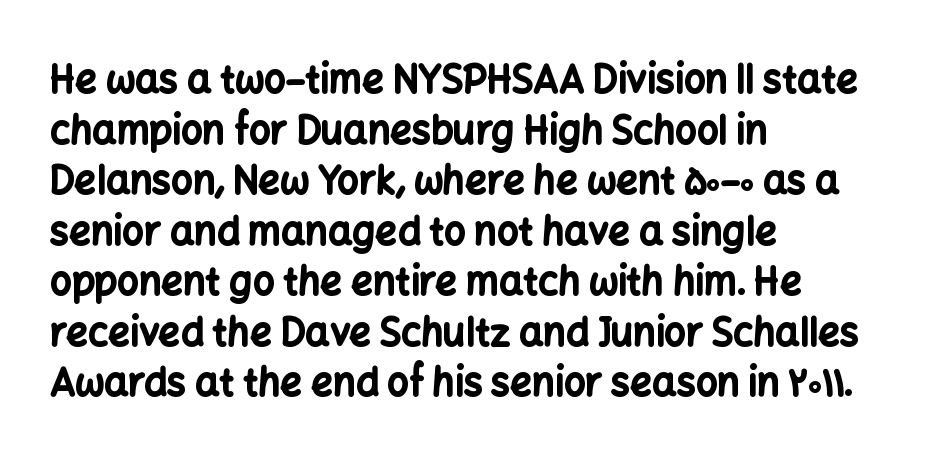
Q: Is the text bold? A: Yes.
Q: Is the text italic (slanted)? A: No, it is upright.
Q: Is the typeface a serif or a sans-serif typeface? A: Sans-serif.
Q: Is the text underlined? A: No.
Q: How is the paragraph aligned? A: Left-aligned.
Q: Is the spacing between letters normal or unusually wide? A: Normal.
Q: Is the spacing between lines tight, normal or loose? A: Normal.
Q: Width (condensed, normal, or wide)? A: Normal.
Q: Stroke contrast? A: Low.
Q: x-height? A: Medium.
Q: Monospaced? A: No.
